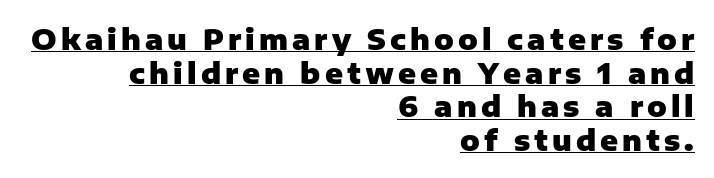
Q: Is the text bold? A: Yes.
Q: Is the text italic (slanted)? A: No, it is upright.
Q: Is the typeface a serif or a sans-serif typeface? A: Sans-serif.
Q: Is the text underlined? A: Yes.
Q: How is the paragraph aligned? A: Right-aligned.
Q: Width (condensed, normal, or wide)? A: Normal.
Q: Stroke contrast? A: Low.
Q: x-height? A: Medium.
Q: Monospaced? A: No.
